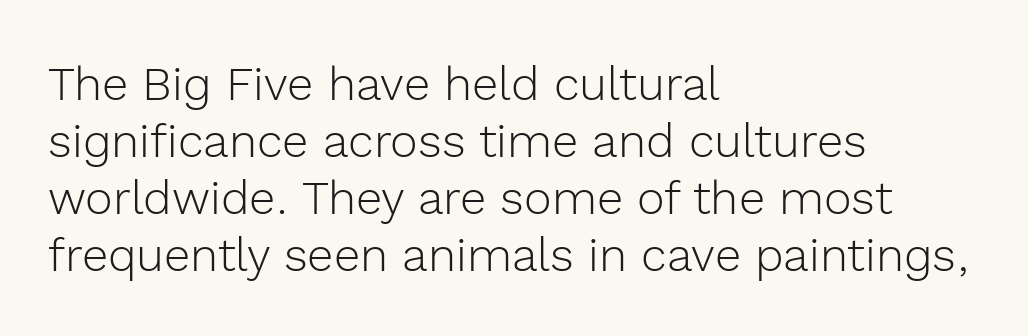
Q: Is the text bold? A: No.
Q: Is the text italic (slanted)? A: No, it is upright.
Q: Is the typeface a serif or a sans-serif typeface? A: Sans-serif.
Q: Is the text underlined? A: No.
Q: How is the paragraph aligned? A: Left-aligned.
Q: Is the spacing between letters normal or unusually wide? A: Normal.
Q: Width (condensed, normal, or wide)? A: Normal.
Q: x-height? A: Medium.
Q: Monospaced? A: No.
